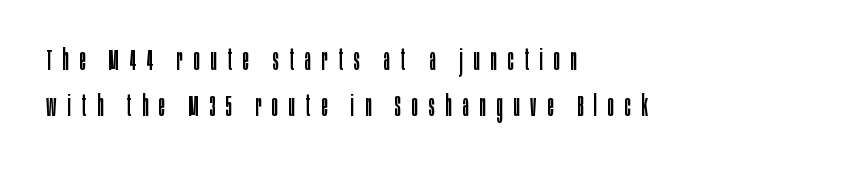
The image shows 29 px regular-weight, condensed sans-serif type, upright; set left-aligned, normal line spacing (1.57x), unusually wide letter spacing (+0.37 em), not underlined; low stroke contrast and a large x-height.
